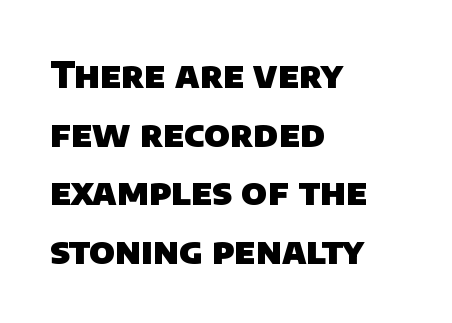
The image shows 36 px heavy sans-serif type; set left-aligned, normal line spacing (1.63x), normal letter spacing, not underlined; low stroke contrast and a large x-height.
